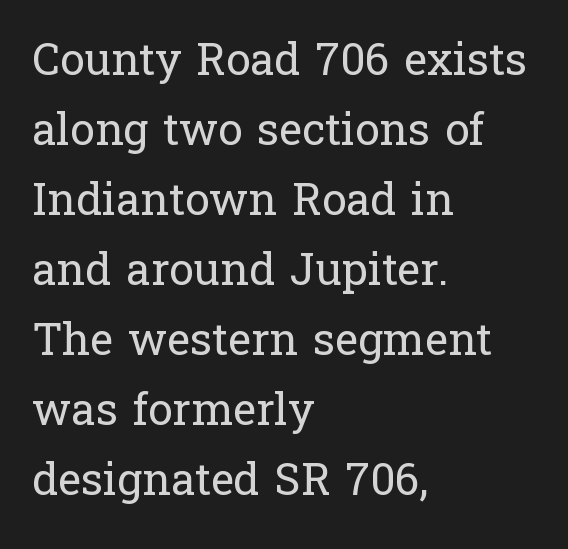
Q: Is the text bold? A: No.
Q: Is the text italic (slanted)? A: No, it is upright.
Q: Is the typeface a serif or a sans-serif typeface? A: Serif.
Q: Is the text underlined? A: No.
Q: How is the paragraph aligned? A: Left-aligned.
Q: Is the spacing between letters normal or unusually wide? A: Normal.
Q: Is the spacing between lines tight, normal or loose? A: Normal.
Q: Width (condensed, normal, or wide)? A: Normal.
Q: Stroke contrast? A: Low.
Q: x-height? A: Medium.
Q: Monospaced? A: No.
